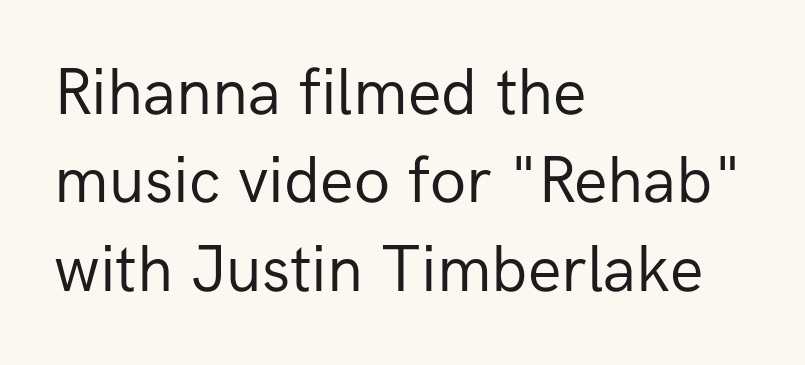
{"serif": "no", "italic": "no", "bold": "no", "weight": "regular", "width": "normal", "stroke_contrast": "low", "x_height": "medium", "monospaced": "no", "underline": "no", "align": "left", "line_spacing": "normal", "line_spacing_ratio": 1.34, "letter_spacing": "normal", "letter_spacing_em": 0.0, "glyph_px": 66}
